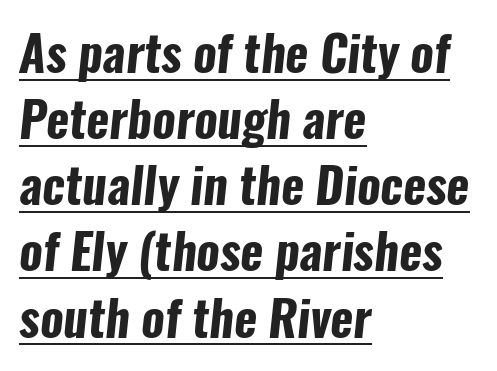
The image shows 49 px bold, condensed sans-serif type; set left-aligned, normal line spacing (1.35x), normal letter spacing, underlined; low stroke contrast and a medium x-height.
